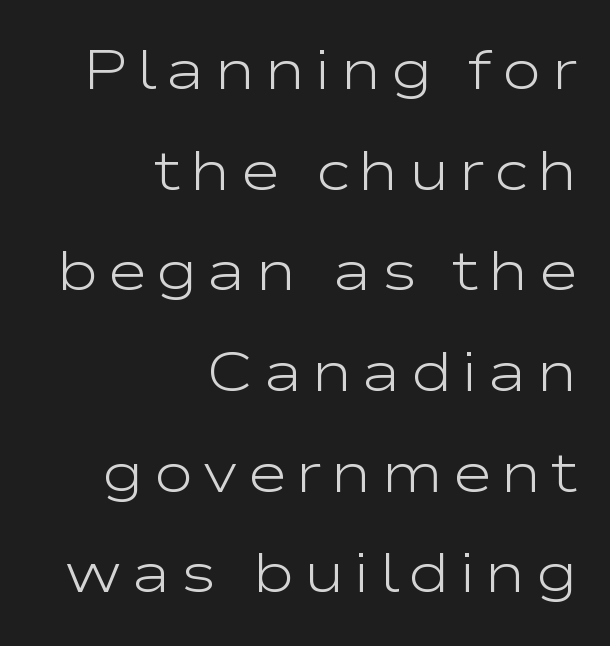
The image shows 55 px light, wide sans-serif type, upright; set right-aligned, line spacing 1.83x, not underlined; low stroke contrast and a medium x-height.
